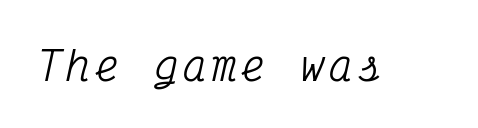
The text carries the slant typical of an italic or oblique font. The space directly below the letters is spotless. Note the uniform advance width — an 'i' takes as much space as an 'm'. These lines are composed in type with serifs.
